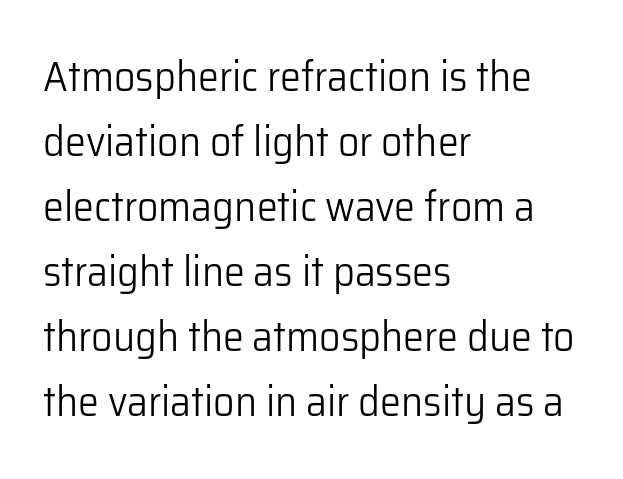
{"serif": "no", "italic": "no", "bold": "no", "weight": "light", "width": "normal", "stroke_contrast": "low", "x_height": "medium", "monospaced": "no", "underline": "no", "align": "left", "line_spacing": "normal", "line_spacing_ratio": 1.55, "letter_spacing": "normal", "letter_spacing_em": 0.0, "glyph_px": 42}
